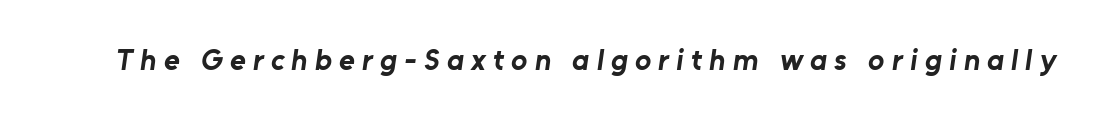
{"serif": "no", "bold": "yes", "weight": "bold", "width": "normal", "stroke_contrast": "low", "x_height": "medium", "monospaced": "no", "underline": "no", "letter_spacing": "wide", "letter_spacing_em": 0.24, "glyph_px": 30}
